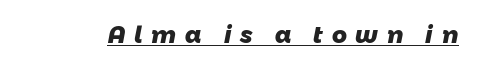
{"bold": "yes", "underline": "yes", "letter_spacing": "wide", "letter_spacing_em": 0.38, "glyph_px": 23}
